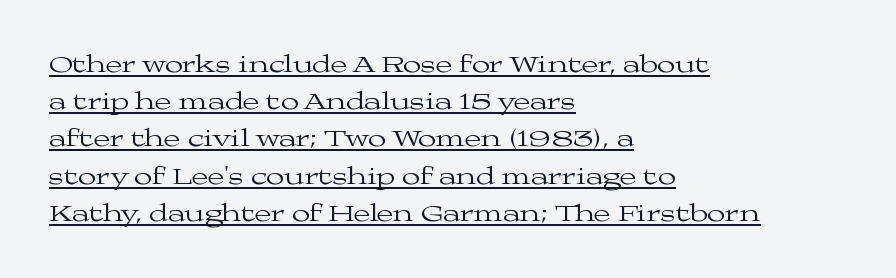
{"italic": "no", "bold": "no", "underline": "yes", "align": "left", "line_spacing": "normal", "line_spacing_ratio": 1.55, "letter_spacing": "normal", "letter_spacing_em": 0.0, "glyph_px": 24}
